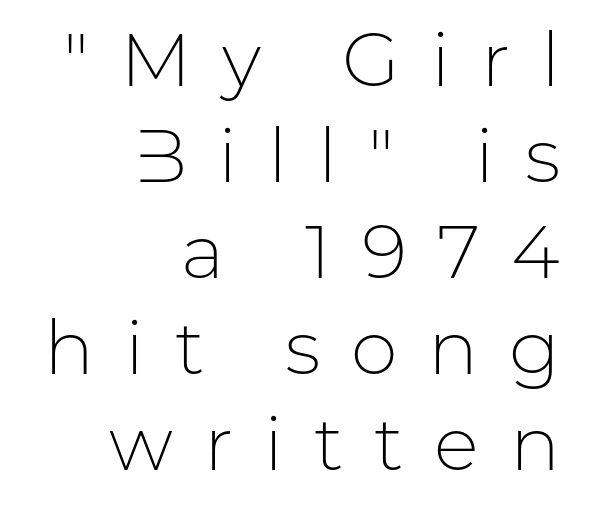
{"serif": "no", "italic": "no", "bold": "no", "weight": "light", "width": "normal", "stroke_contrast": "low", "x_height": "medium", "monospaced": "no", "underline": "no", "align": "right", "line_spacing": "normal", "line_spacing_ratio": 1.28, "letter_spacing": "wide", "letter_spacing_em": 0.41, "glyph_px": 75}
